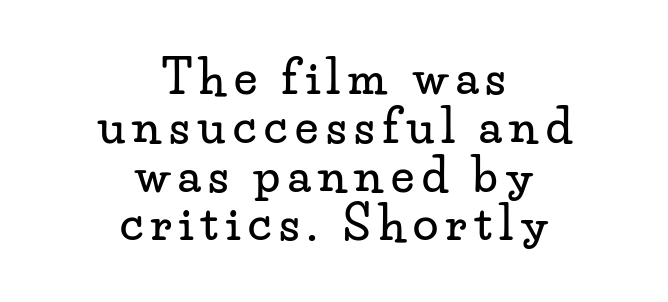
Q: Is the text italic (slanted)? A: No, it is upright.
Q: Is the typeface a serif or a sans-serif typeface? A: Serif.
Q: Is the text underlined? A: No.
Q: How is the paragraph aligned? A: Centered.
Q: Is the spacing between lines tight, normal or loose? A: Tight.
Q: Width (condensed, normal, or wide)? A: Wide.
Q: Stroke contrast? A: Low.
Q: x-height? A: Small.
Q: Monospaced? A: No.
